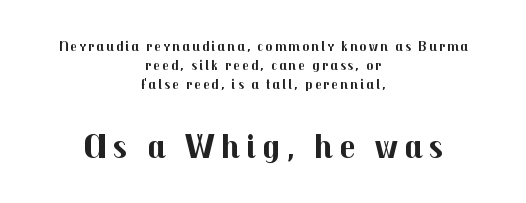
Q: Is the text bold? A: Yes.
Q: Is the text italic (slanted)? A: No, it is upright.
Q: Is the typeface a serif or a sans-serif typeface? A: Sans-serif.
Q: Is the text underlined? A: No.
Q: How is the paragraph aligned? A: Centered.
Q: Is the spacing between lines tight, normal or loose? A: Normal.
Q: Which block of text is set in a larger size, the first (top) or the second (bottom)? A: The second (bottom) one.
Q: Width (condensed, normal, or wide)? A: Normal.
Q: Stroke contrast? A: Medium.
Q: x-height? A: Medium.
Q: Monospaced? A: No.
